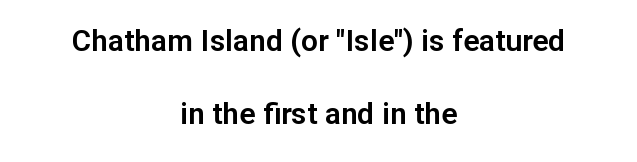
{"serif": "no", "italic": "no", "width": "normal", "stroke_contrast": "low", "x_height": "medium", "monospaced": "no", "underline": "no", "align": "center", "line_spacing": "loose", "line_spacing_ratio": 2.44, "letter_spacing": "normal", "letter_spacing_em": 0.0, "glyph_px": 30}
